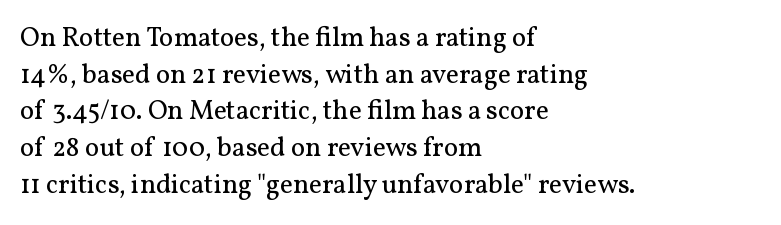
Reading down the block, your eye returns to a fixed left position each line. Do the letters lean? They stand straight. The strip under each line holds only bare page. Bold? No — there's no thickening of the strokes. Line spacing here is normal. Glyph-to-glyph distance matches everyday printed text.
